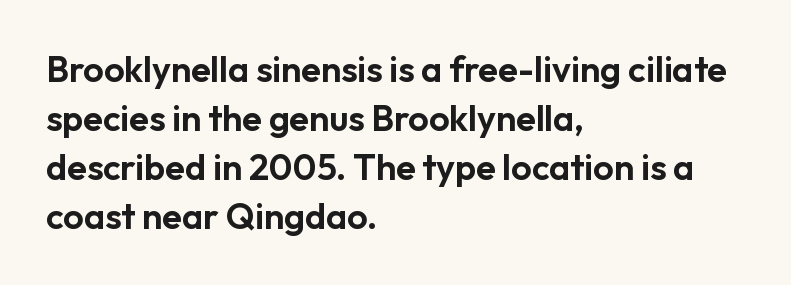
The image shows 36 px sans-serif type, upright; set left-aligned, normal line spacing (1.36x), normal letter spacing, not underlined; low stroke contrast and a medium x-height.
